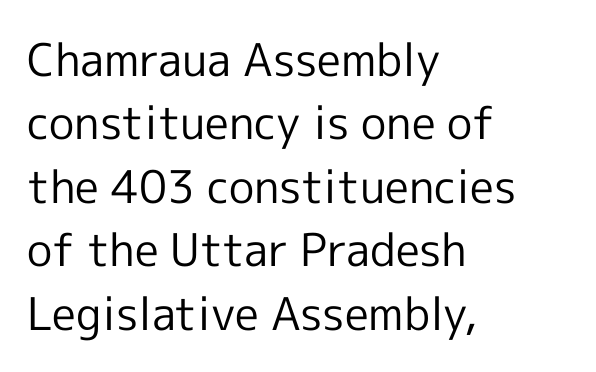
{"serif": "no", "italic": "no", "bold": "no", "weight": "regular", "width": "normal", "x_height": "medium", "monospaced": "no", "underline": "no", "align": "left", "line_spacing": "normal", "line_spacing_ratio": 1.41, "letter_spacing": "normal", "letter_spacing_em": 0.0, "glyph_px": 45}
